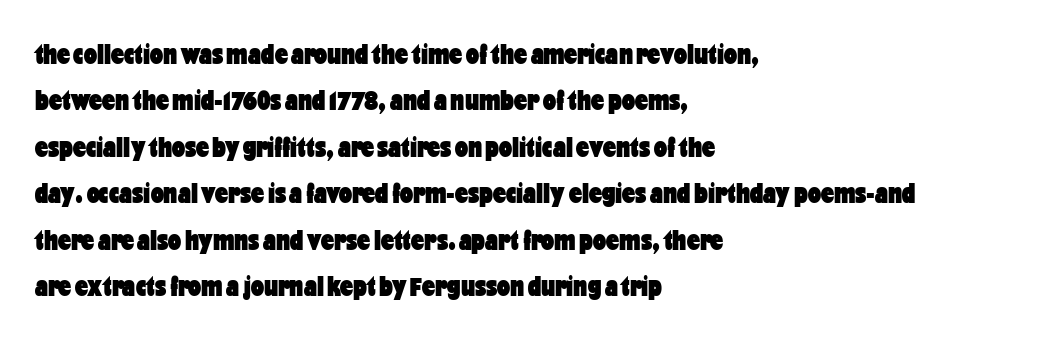
The image shows 29 px heavy, condensed sans-serif type, upright; set left-aligned, normal line spacing (1.6x), normal letter spacing, not underlined; low stroke contrast and a medium x-height.
